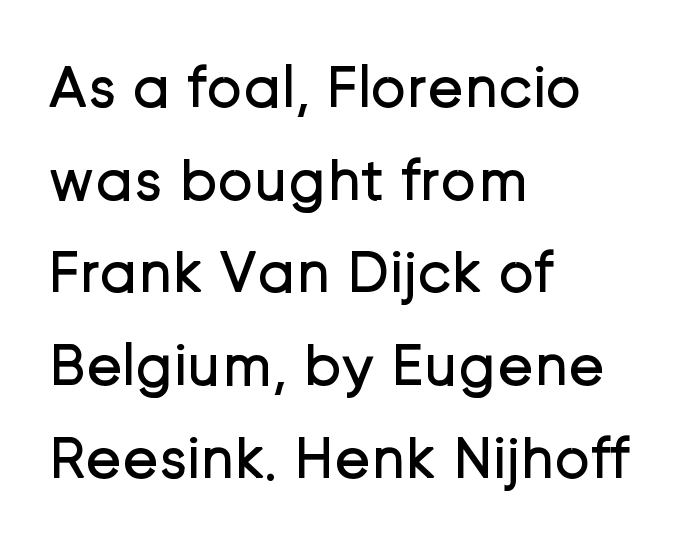
The image shows 61 px regular-weight sans-serif type, upright; set left-aligned, normal line spacing (1.52x), normal letter spacing, not underlined; low stroke contrast and a medium x-height.
